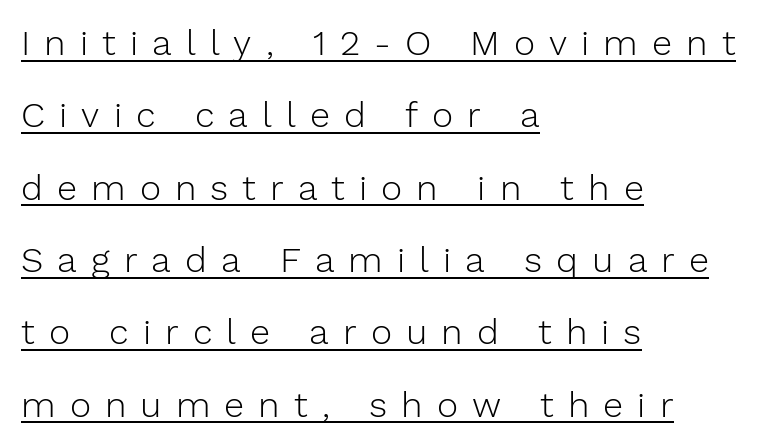
Q: Is the text bold? A: No.
Q: Is the text italic (slanted)? A: No, it is upright.
Q: Is the typeface a serif or a sans-serif typeface? A: Sans-serif.
Q: Is the text underlined? A: Yes.
Q: How is the paragraph aligned? A: Left-aligned.
Q: Is the spacing between letters normal or unusually wide? A: Unusually wide.
Q: Is the spacing between lines tight, normal or loose? A: Loose.
Q: Width (condensed, normal, or wide)? A: Normal.
Q: Stroke contrast? A: Low.
Q: x-height? A: Medium.
Q: Monospaced? A: No.
